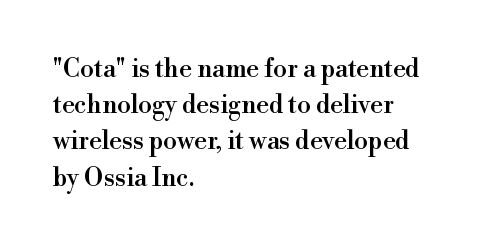
{"italic": "no", "underline": "no", "align": "left", "line_spacing": "normal", "line_spacing_ratio": 1.45, "letter_spacing": "normal", "letter_spacing_em": 0.0, "glyph_px": 25}
